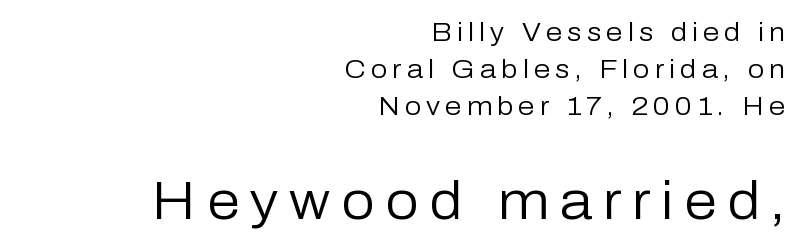
Q: Is the text bold? A: No.
Q: Is the text italic (slanted)? A: No, it is upright.
Q: Is the typeface a serif or a sans-serif typeface? A: Sans-serif.
Q: Is the text underlined? A: No.
Q: How is the paragraph aligned? A: Right-aligned.
Q: Is the spacing between letters normal or unusually wide? A: Unusually wide.
Q: Is the spacing between lines tight, normal or loose? A: Normal.
Q: Which block of text is set in a larger size, the first (top) or the second (bottom)? A: The second (bottom) one.
Q: Width (condensed, normal, or wide)? A: Normal.
Q: Stroke contrast? A: Low.
Q: x-height? A: Medium.
Q: Monospaced? A: No.
